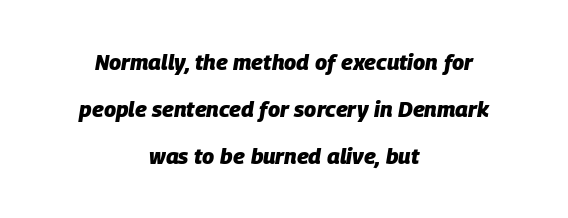
How would I describe the line gaps? Wide and relaxed. These lines are centered, leaving both edges ragged. The lettering tilts uniformly, giving the passage an italic look. Any mark beneath the type? The region is blank. Look at the stroke-to-counter ratio: heavy, a bold.
